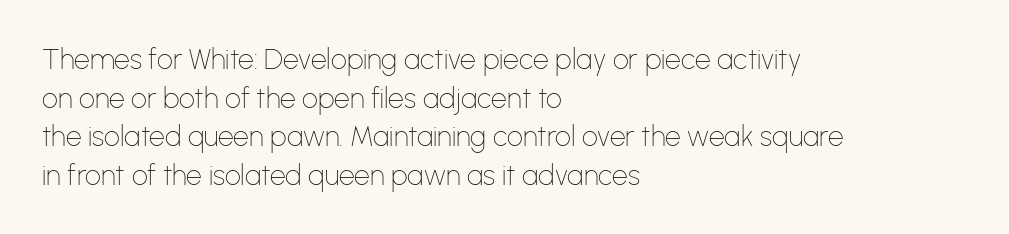
The image shows 28 px thin sans-serif type, upright; set left-aligned, normal line spacing (1.38x), normal letter spacing, not underlined; low stroke contrast and a medium x-height.
